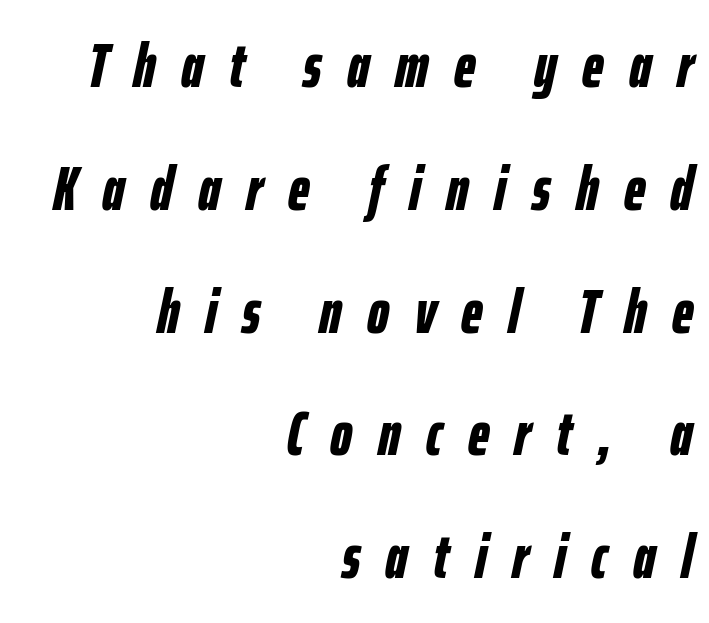
Q: Is the text bold? A: Yes.
Q: Is the text italic (slanted)? A: Yes, it leans right by about 12 degrees.
Q: Is the text underlined? A: No.
Q: How is the paragraph aligned? A: Right-aligned.
Q: Is the spacing between letters normal or unusually wide? A: Unusually wide.
Q: Is the spacing between lines tight, normal or loose? A: Loose.
Q: Width (condensed, normal, or wide)? A: Condensed.
Q: Stroke contrast? A: Low.
Q: x-height? A: Medium.
Q: Monospaced? A: No.
